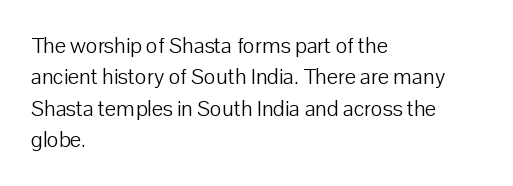
{"italic": "no", "bold": "no", "underline": "no", "align": "left", "line_spacing": "normal", "line_spacing_ratio": 1.43, "letter_spacing": "normal", "letter_spacing_em": 0.0, "glyph_px": 22}
